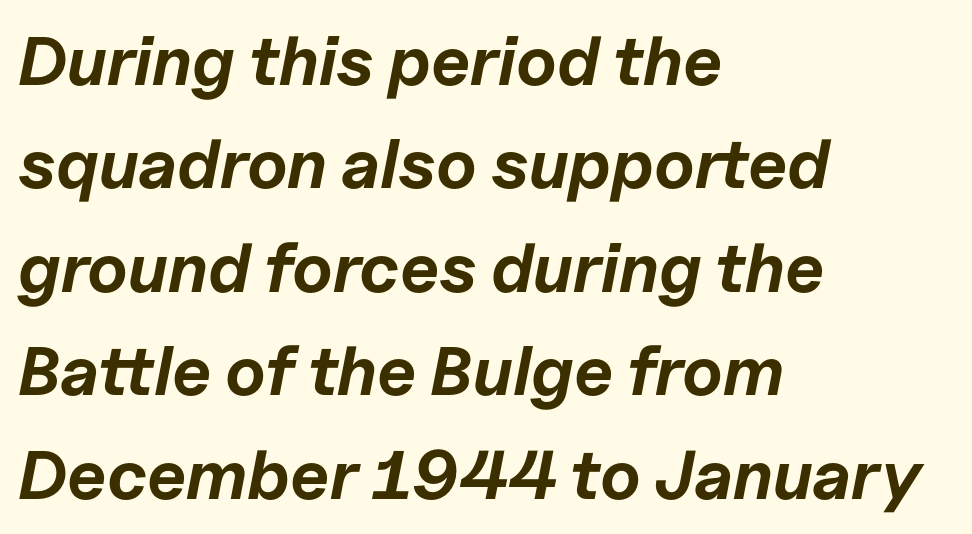
The image shows 69 px bold type, italic (leaning right); set left-aligned, normal line spacing (1.5x), normal letter spacing, not underlined; low stroke contrast and a medium x-height.
